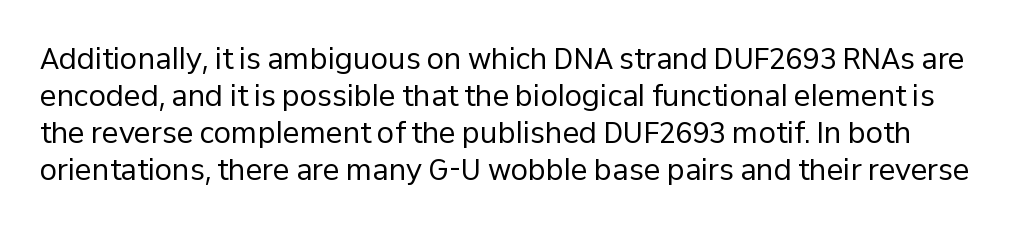
Font category for this specimen: sans-serif. This sample keeps an unexceptional amount of space between lines. The face used here is proportionally spaced, like ordinary book or web type. The baseline area is clear. Nothing unusual about the tracking: characters are spaced as the font intends.
